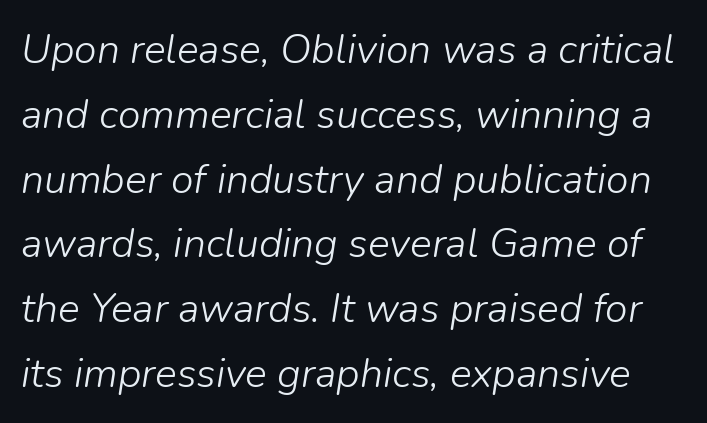
The image shows 41 px light type, italic (leaning right); set normal line spacing (1.58x), normal letter spacing, not underlined; low stroke contrast and a medium x-height.
